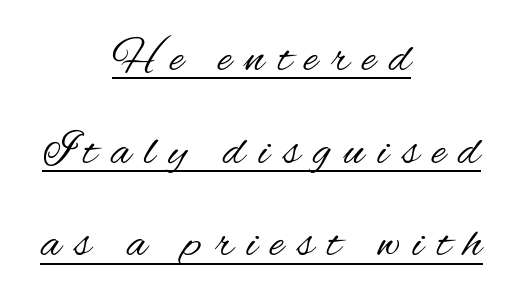
The image shows 47 px regular-weight, condensed sans-serif type; set centered, loose line spacing (1.97x), unusually wide letter spacing (+0.29 em), underlined; medium stroke contrast and a small x-height.
